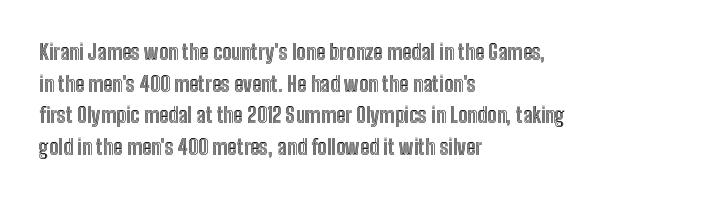
The image shows 21 px text type, upright; set left-aligned, normal line spacing (1.51x), normal letter spacing, not underlined.
